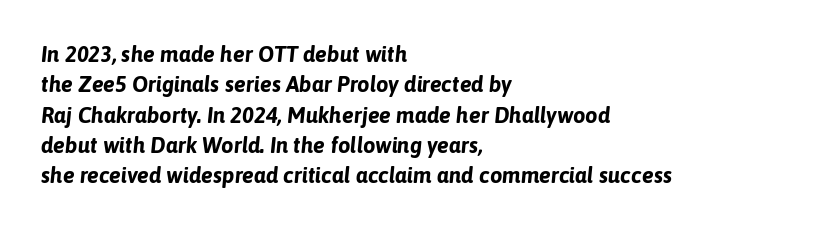
The image shows 22 px bold type, italic (leaning right); set left-aligned, normal line spacing (1.38x), normal letter spacing, not underlined.
